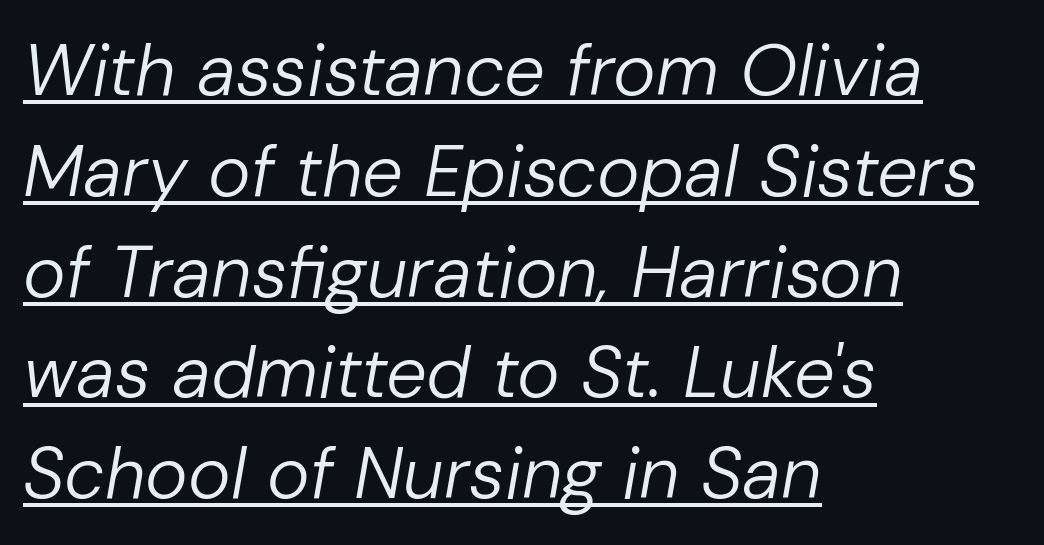
Q: Is the text bold? A: No.
Q: Is the text italic (slanted)? A: Yes, it leans right by about 10 degrees.
Q: Is the text underlined? A: Yes.
Q: How is the paragraph aligned? A: Left-aligned.
Q: Is the spacing between letters normal or unusually wide? A: Normal.
Q: Is the spacing between lines tight, normal or loose? A: Normal.
Q: Width (condensed, normal, or wide)? A: Normal.
Q: Stroke contrast? A: Low.
Q: x-height? A: Medium.
Q: Monospaced? A: No.
